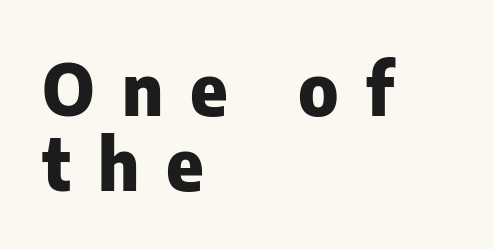
Words appear elongated and porous because spacing is wide. Notice how the passage keeps a crisp vertical edge on the left only. The face used here is proportionally spaced, like ordinary book or web type. The typeface chosen for these lines omits serifs.
